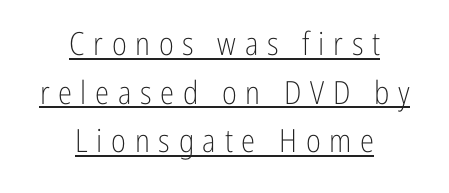
{"serif": "no", "italic": "no", "bold": "no", "weight": "light", "width": "condensed", "stroke_contrast": "low", "x_height": "medium", "monospaced": "no", "underline": "yes", "align": "center", "line_spacing": "normal", "line_spacing_ratio": 1.52, "letter_spacing": "wide", "letter_spacing_em": 0.27, "glyph_px": 32}
